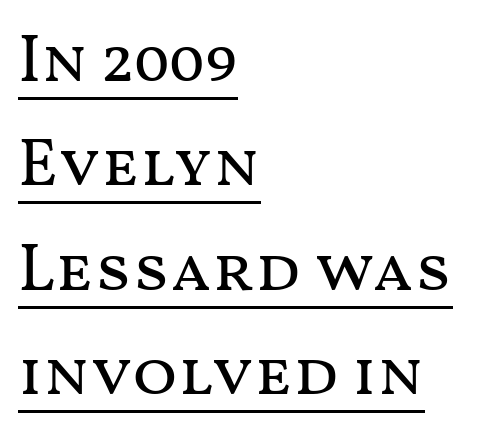
A continuous stroke trails under the words, as in a hyperlink. A typesetter would call this zero additional tracking. Normally led — the rows are evenly, conventionally spaced. You could not count columns in this text — the font is proportionally spaced. Caption: face not bold, strokes unweighted. Reading down the block, your eye returns to a fixed left position each line.
